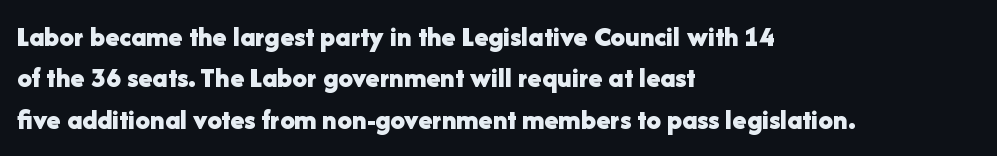
Q: Is the text bold? A: Yes.
Q: Is the text italic (slanted)? A: No, it is upright.
Q: Is the typeface a serif or a sans-serif typeface? A: Sans-serif.
Q: Is the text underlined? A: No.
Q: How is the paragraph aligned? A: Left-aligned.
Q: Is the spacing between letters normal or unusually wide? A: Normal.
Q: Is the spacing between lines tight, normal or loose? A: Normal.
Q: Width (condensed, normal, or wide)? A: Normal.
Q: Stroke contrast? A: Low.
Q: x-height? A: Medium.
Q: Monospaced? A: No.
